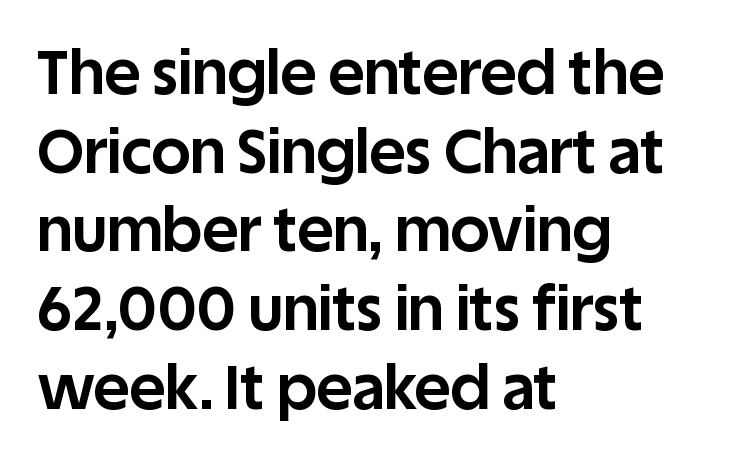
{"serif": "no", "italic": "no", "bold": "yes", "weight": "bold", "width": "normal", "stroke_contrast": "low", "x_height": "large", "monospaced": "no", "underline": "no", "align": "left", "line_spacing": "normal", "line_spacing_ratio": 1.29, "letter_spacing": "normal", "letter_spacing_em": 0.0, "glyph_px": 61}
